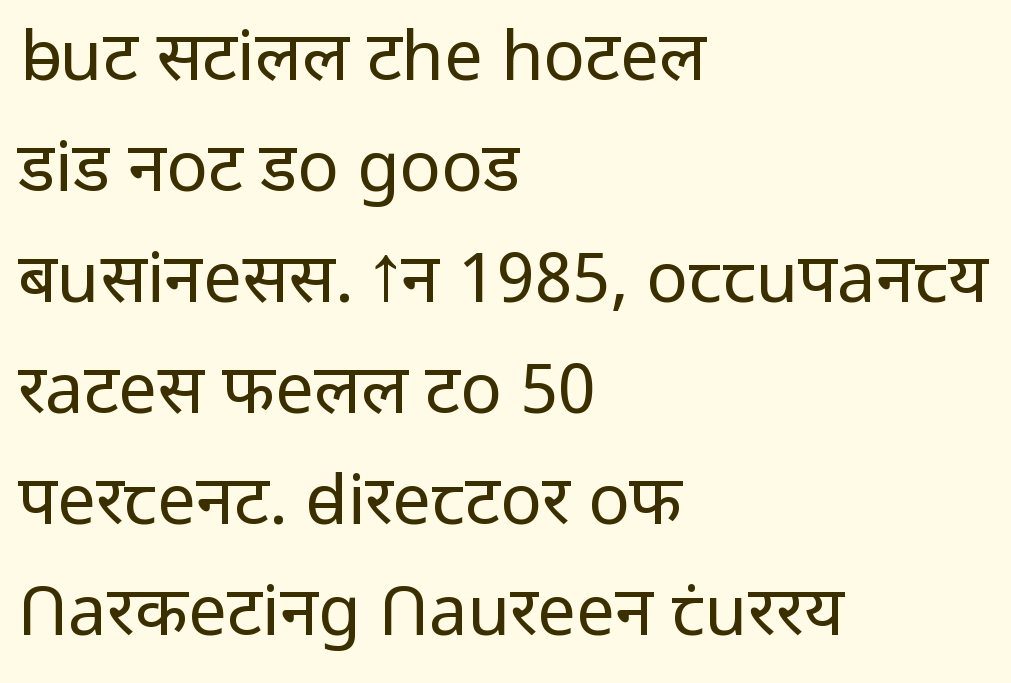
Unbolded letterforms with no extra heft. Nothing unusual about the tracking: characters are spaced as the font intends. Do the letters lean? They stand straight. Does the copy run flush right? No — it runs flush left.
